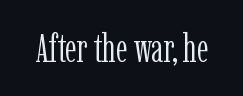
The image shows 39 px light, condensed serif type, upright; set normal letter spacing, not underlined; low stroke contrast and a medium x-height.
